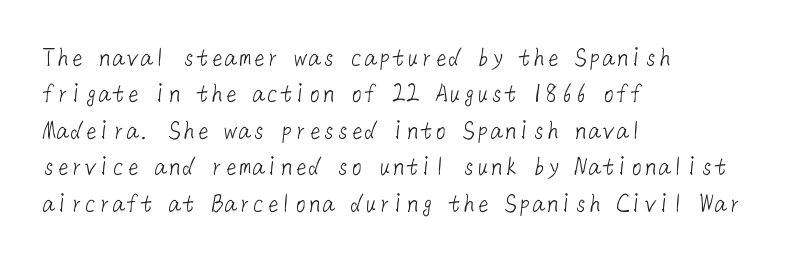
Honestly, the letter spacing is just normal — you wouldn't notice it. Bare-footed words on every line. Casual observation: everything's shoved over to the left. Look at the bottom of the vertical strokes: they stop flat, with no serifs. What's the leading like? Ordinary, nothing unusual. Stems here are at most as thick as an everyday book face.
